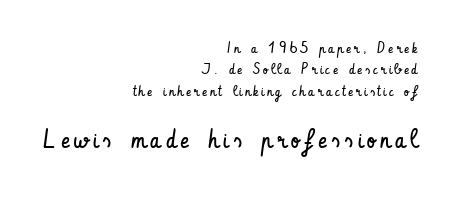
Q: Is the text bold? A: No.
Q: Is the text italic (slanted)? A: No, it is upright.
Q: Is the text underlined? A: No.
Q: How is the paragraph aligned? A: Right-aligned.
Q: Is the spacing between lines tight, normal or loose? A: Normal.
Q: Which block of text is set in a larger size, the first (top) or the second (bottom)? A: The second (bottom) one.
